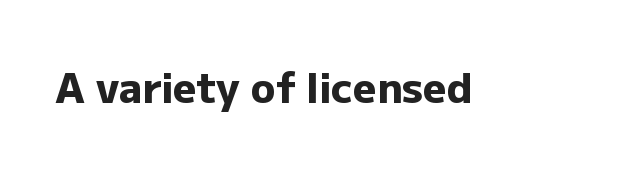
Is this a fixed-width face? No — the glyphs have proportional, varying widths. The type sits square on the baseline with zero lean. Nope, no serifs anywhere on these letters. Observe the ordinary spacing: letters are neighbours, not strangers. The area under the type is left untouched.
